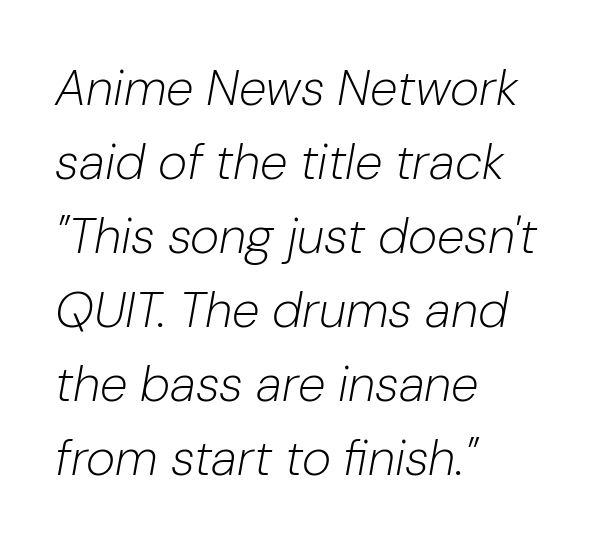
Horizontally, the lines are justified to the leading edge only. These lines sit exactly where default settings would place them. Slant detected: the letters are inclined. Is this a fixed-width face? No — the glyphs have proportional, varying widths. Weight: in the light-to-regular range.
